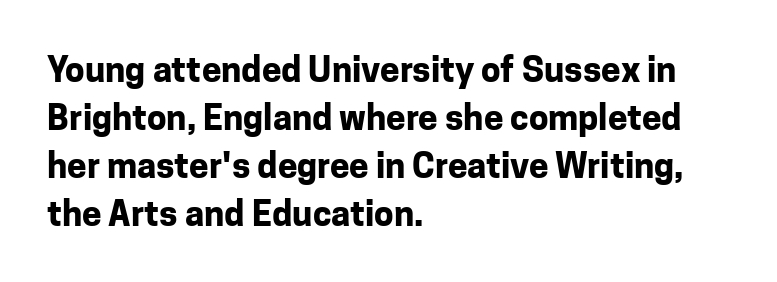
The image shows 35 px bold sans-serif type, upright; set left-aligned, normal line spacing (1.37x), normal letter spacing, not underlined; low stroke contrast and a medium x-height.
